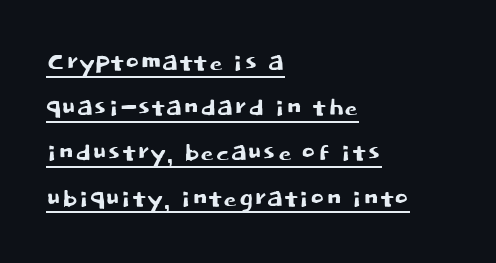
Q: Is the text italic (slanted)? A: No, it is upright.
Q: Is the typeface a serif or a sans-serif typeface? A: Sans-serif.
Q: Is the text underlined? A: Yes.
Q: How is the paragraph aligned? A: Left-aligned.
Q: Is the spacing between letters normal or unusually wide? A: Normal.
Q: Is the spacing between lines tight, normal or loose? A: Normal.
Q: Width (condensed, normal, or wide)? A: Normal.
Q: Stroke contrast? A: Low.
Q: x-height? A: Large.
Q: Monospaced? A: No.
